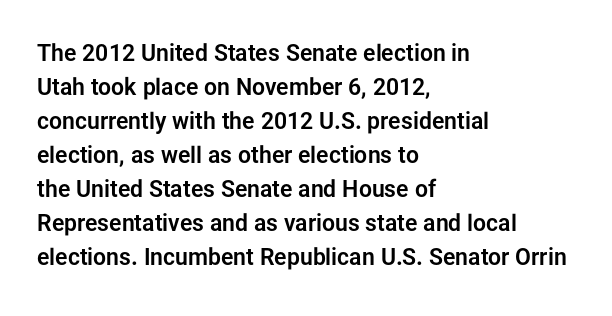
Q: Is the text italic (slanted)? A: No, it is upright.
Q: Is the text underlined? A: No.
Q: How is the paragraph aligned? A: Left-aligned.
Q: Is the spacing between letters normal or unusually wide? A: Normal.
Q: Is the spacing between lines tight, normal or loose? A: Normal.
